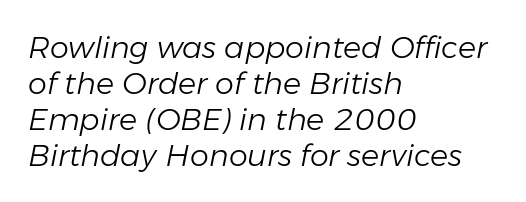
Q: Is the text bold? A: No.
Q: Is the text italic (slanted)? A: Yes, it leans right by about 11 degrees.
Q: Is the text underlined? A: No.
Q: How is the paragraph aligned? A: Left-aligned.
Q: Is the spacing between letters normal or unusually wide? A: Normal.
Q: Width (condensed, normal, or wide)? A: Normal.
Q: Stroke contrast? A: Low.
Q: x-height? A: Medium.
Q: Monospaced? A: No.
